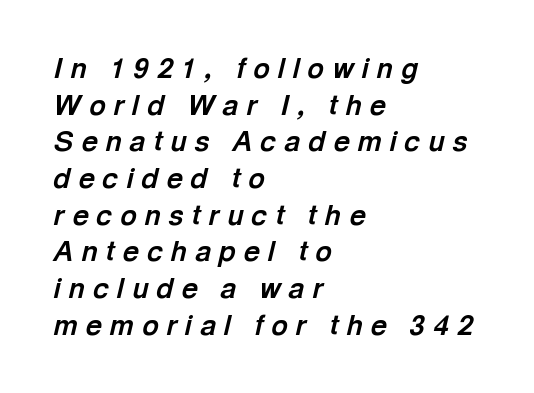
{"italic": "yes", "lean": "right", "slant_degrees": 13, "bold": "yes", "weight": "bold", "width": "normal", "x_height": "medium", "monospaced": "no", "underline": "no", "align": "left", "line_spacing": "normal", "line_spacing_ratio": 1.31, "letter_spacing": "wide", "letter_spacing_em": 0.29, "glyph_px": 28}
